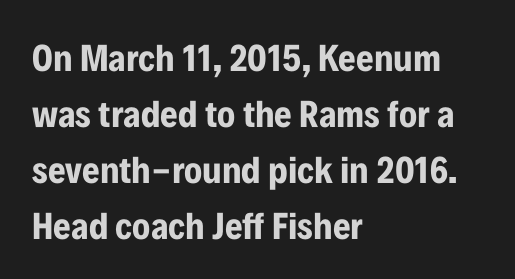
The image shows 38 px bold, condensed sans-serif type, upright; set left-aligned, normal line spacing (1.47x), normal letter spacing, not underlined; low stroke contrast and a medium x-height.
